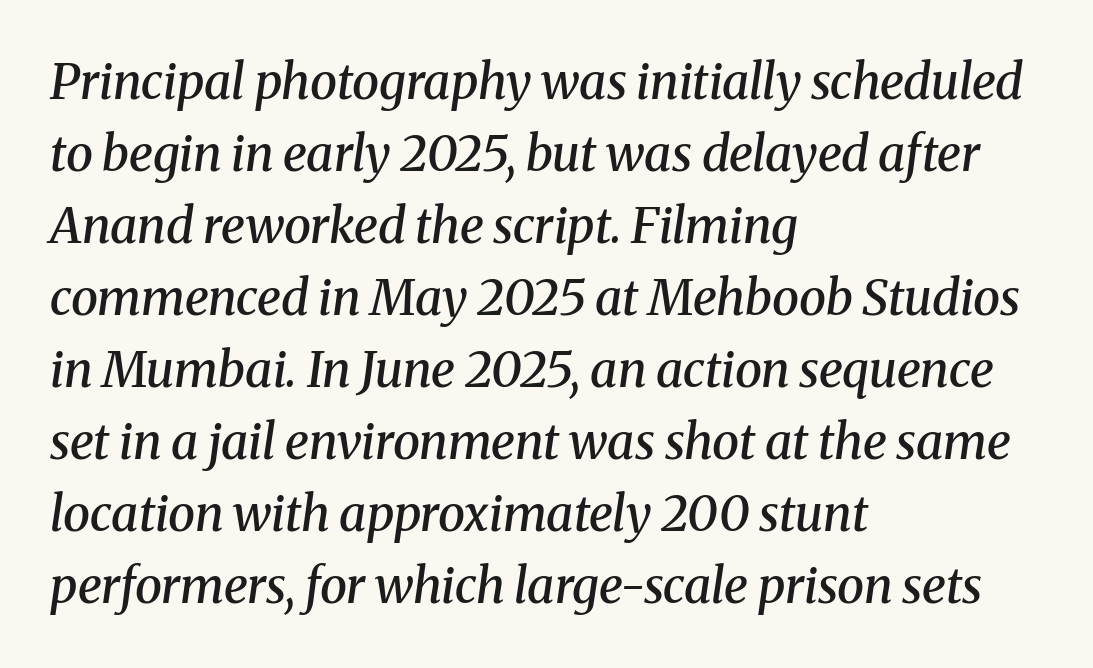
Q: Is the text bold? A: Semi-bold.
Q: Is the text italic (slanted)? A: Yes, it leans right by about 8 degrees.
Q: Is the typeface a serif or a sans-serif typeface? A: Serif.
Q: Is the text underlined? A: No.
Q: How is the paragraph aligned? A: Left-aligned.
Q: Is the spacing between letters normal or unusually wide? A: Normal.
Q: Is the spacing between lines tight, normal or loose? A: Normal.
Q: Width (condensed, normal, or wide)? A: Normal.
Q: Stroke contrast? A: Medium.
Q: x-height? A: Medium.
Q: Monospaced? A: No.
